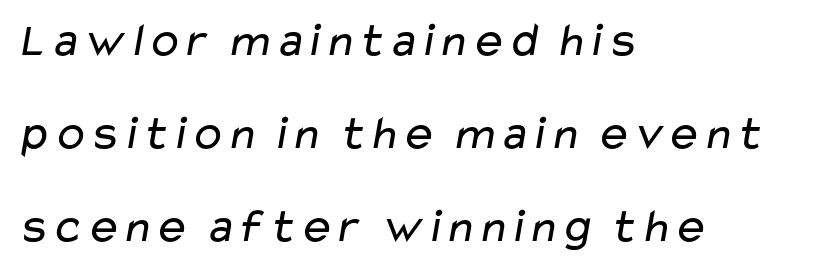
The image shows 48 px regular-weight, wide sans-serif type; set left-aligned, loose line spacing (1.94x), normal letter spacing, not underlined; low stroke contrast and a medium x-height.
